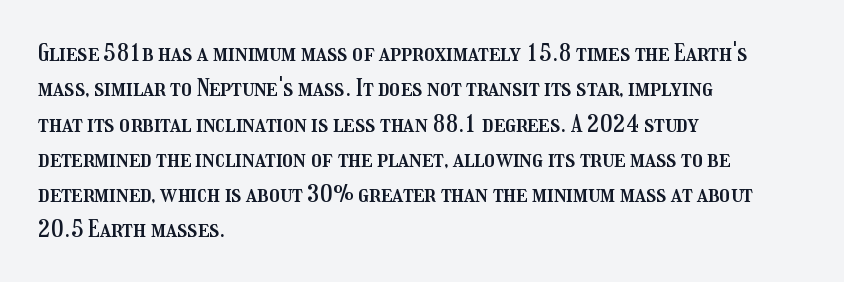
{"italic": "no", "underline": "no", "align": "left", "line_spacing": "normal", "line_spacing_ratio": 1.47, "letter_spacing": "normal", "letter_spacing_em": 0.0, "glyph_px": 24}
